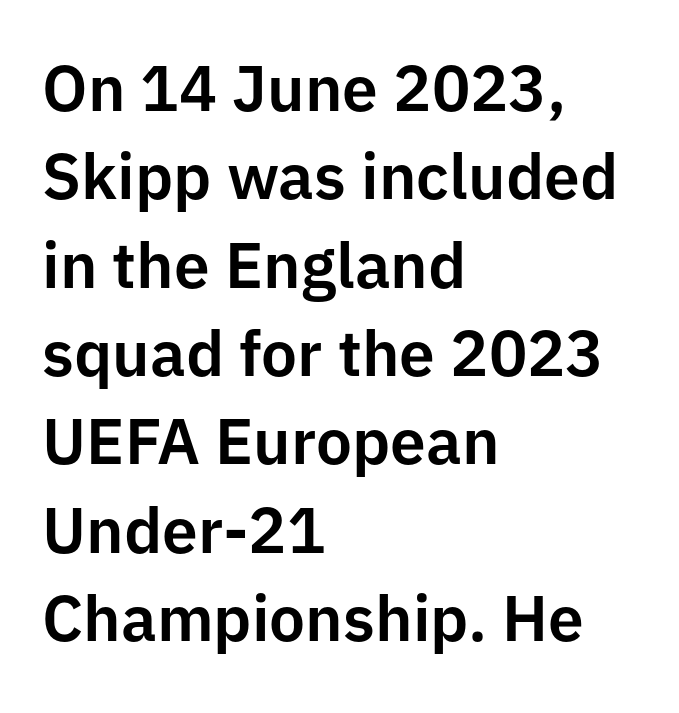
Tracking value appears to be zero — textbook default spacing. Has an underline been added? It has not. These lines were composed using upright roman letters. The compositor pushed each line to the left boundary.
